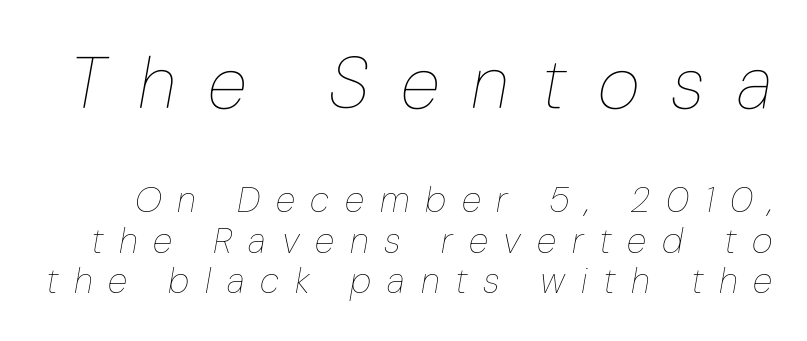
Q: Is the text bold? A: No.
Q: Is the text italic (slanted)? A: Yes, it leans right by about 10 degrees.
Q: Is the text underlined? A: No.
Q: Is the spacing between letters normal or unusually wide? A: Unusually wide.
Q: Is the spacing between lines tight, normal or loose? A: Tight.
Q: Which block of text is set in a larger size, the first (top) or the second (bottom)? A: The first (top) one.
Q: Width (condensed, normal, or wide)? A: Condensed.
Q: Stroke contrast? A: Low.
Q: x-height? A: Medium.
Q: Monospaced? A: No.
